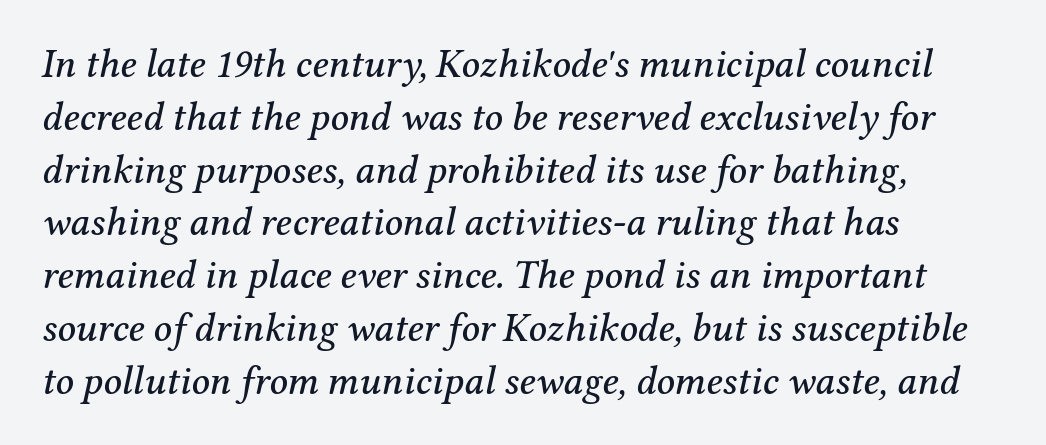
The image shows 40 px serif type, italic (leaning right); set left-aligned, normal line spacing (1.32x), normal letter spacing, not underlined; medium stroke contrast and a medium x-height.
